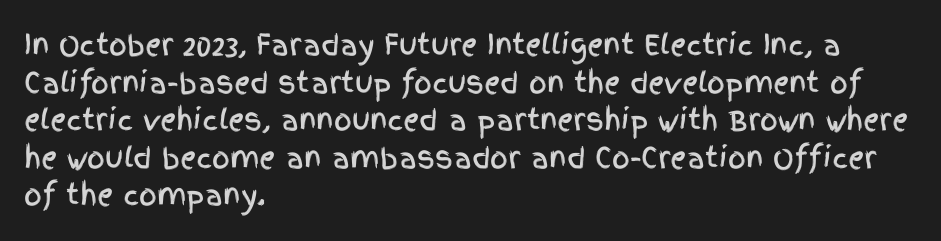
The image shows 28 px condensed sans-serif type, upright; set left-aligned, normal line spacing (1.34x), normal letter spacing, not underlined; a large x-height.
